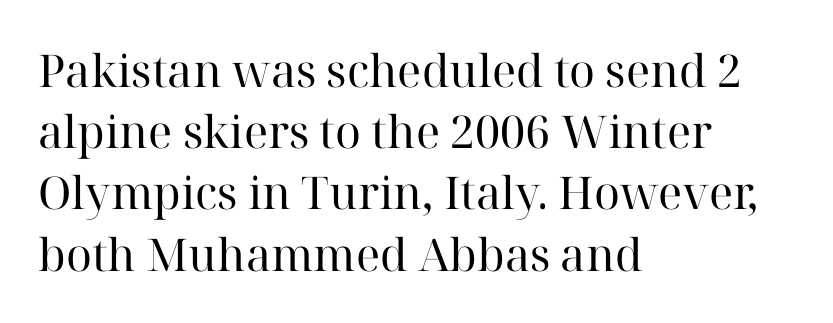
Q: Is the text bold? A: No.
Q: Is the text italic (slanted)? A: No, it is upright.
Q: Is the typeface a serif or a sans-serif typeface? A: Serif.
Q: Is the text underlined? A: No.
Q: How is the paragraph aligned? A: Left-aligned.
Q: Is the spacing between letters normal or unusually wide? A: Normal.
Q: Is the spacing between lines tight, normal or loose? A: Normal.
Q: Width (condensed, normal, or wide)? A: Normal.
Q: Stroke contrast? A: High.
Q: x-height? A: Medium.
Q: Monospaced? A: No.
